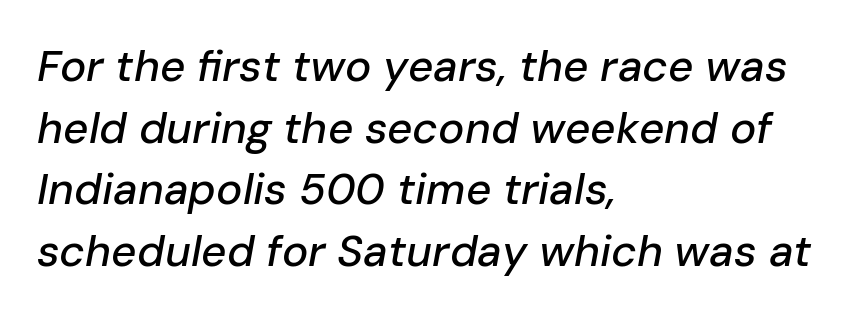
{"italic": "yes", "lean": "right", "slant_degrees": 10, "width": "normal", "stroke_contrast": "low", "x_height": "medium", "monospaced": "no", "underline": "no", "align": "left", "line_spacing": "normal", "line_spacing_ratio": 1.4, "letter_spacing": "normal", "letter_spacing_em": 0.0, "glyph_px": 44}
